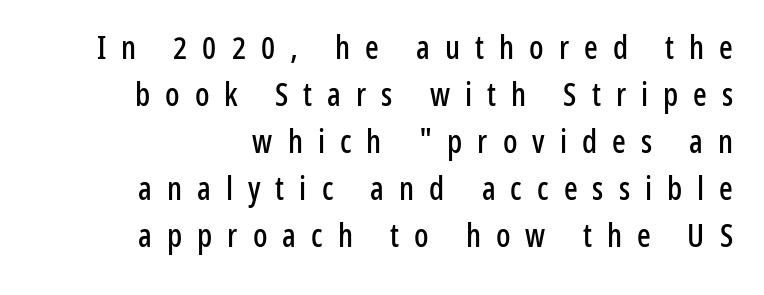
Q: Is the text italic (slanted)? A: No, it is upright.
Q: Is the typeface a serif or a sans-serif typeface? A: Sans-serif.
Q: Is the text underlined? A: No.
Q: How is the paragraph aligned? A: Right-aligned.
Q: Is the spacing between letters normal or unusually wide? A: Unusually wide.
Q: Is the spacing between lines tight, normal or loose? A: Normal.
Q: Width (condensed, normal, or wide)? A: Condensed.
Q: Stroke contrast? A: Low.
Q: x-height? A: Medium.
Q: Monospaced? A: No.
